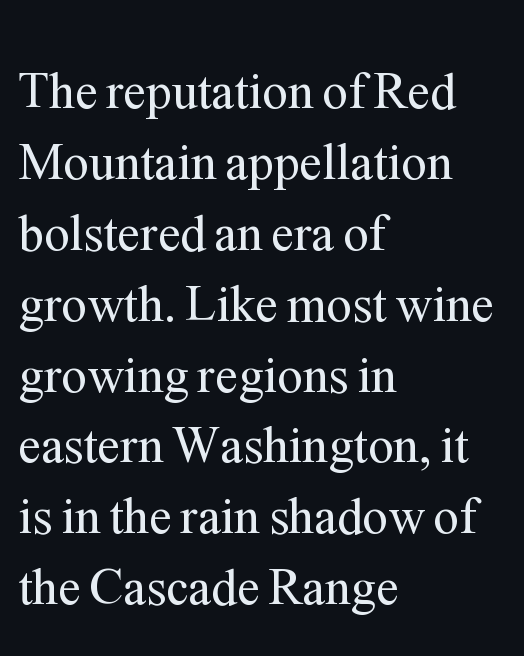
{"serif": "yes", "italic": "no", "bold": "no", "weight": "regular", "width": "normal", "stroke_contrast": "medium", "x_height": "medium", "monospaced": "no", "underline": "no", "align": "left", "line_spacing": "normal", "line_spacing_ratio": 1.39, "letter_spacing": "normal", "letter_spacing_em": 0.0, "glyph_px": 51}
